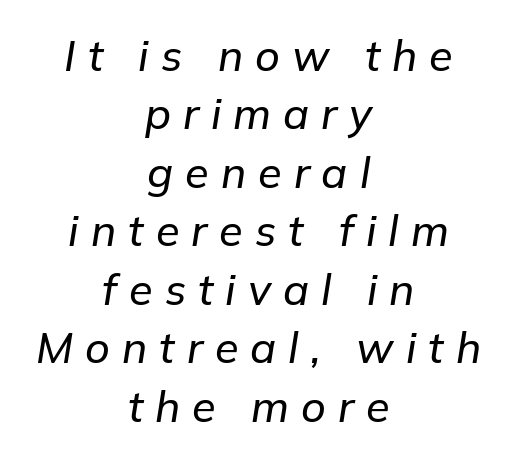
The image shows 43 px text type, italic (leaning right); set centered, normal line spacing (1.36x), unusually wide letter spacing (+0.28 em), not underlined; low stroke contrast and a medium x-height.
